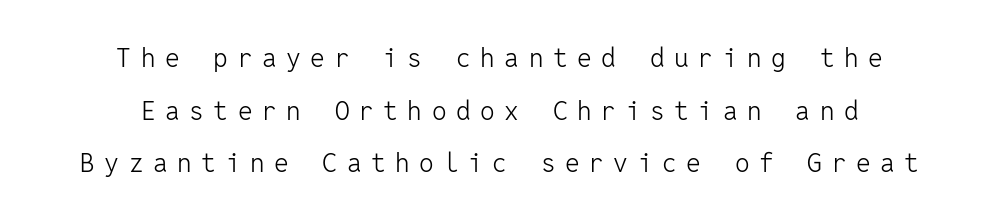
Q: Is the text bold? A: No.
Q: Is the text italic (slanted)? A: No, it is upright.
Q: Is the text underlined? A: No.
Q: How is the paragraph aligned? A: Centered.
Q: Is the spacing between letters normal or unusually wide? A: Unusually wide.
Q: Is the spacing between lines tight, normal or loose? A: Loose.
